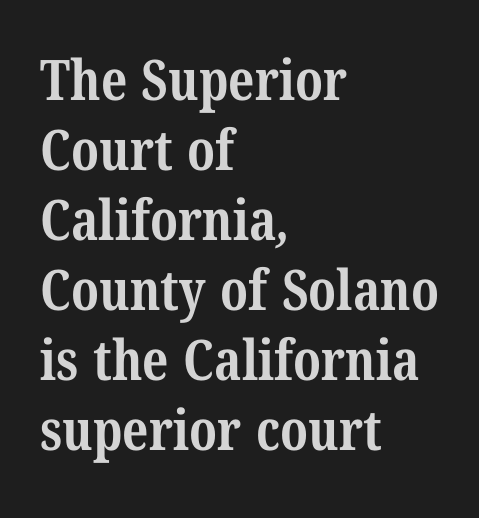
The image shows 56 px bold, condensed serif type; set left-aligned, normal line spacing (1.25x), normal letter spacing, not underlined; medium stroke contrast and a medium x-height.
